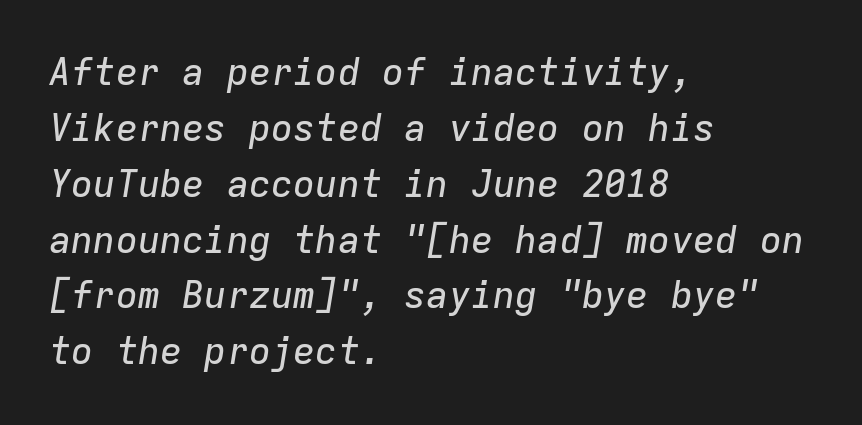
The text carries the slant typical of an italic or oblique font. The area under the type is left untouched. Default kerning and tracking; the words read as compact shapes. Does the leading feel generous? No, just average.
